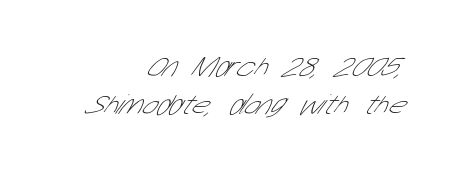
The image shows 29 px thin, condensed sans-serif type; set right-aligned, normal line spacing (1.32x), normal letter spacing, not underlined; low stroke contrast and a medium x-height.
